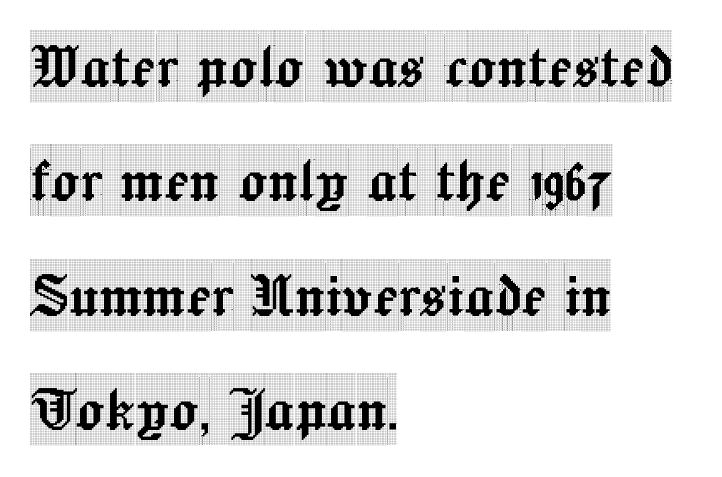
{"serif": "yes", "italic": "no", "width": "condensed", "x_height": "large", "monospaced": "no", "underline": "no", "align": "left", "line_spacing": "normal", "line_spacing_ratio": 1.59, "letter_spacing": "normal", "letter_spacing_em": 0.0, "glyph_px": 72}
